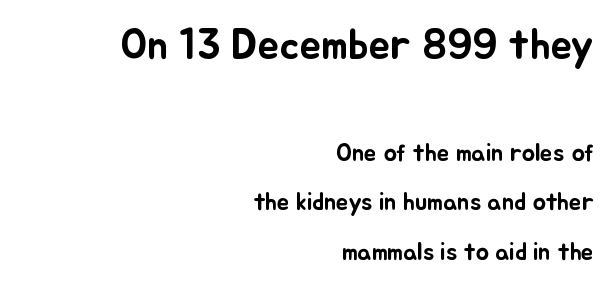
The lettering holds an erect, upright posture throughout. Inter-character spacing is left at the font's built-in metrics. The face used here is proportionally spaced, like ordinary book or web type. Short and long lines alike share a common ending point at right. The passage shown stacks its lines with a broad gap. This rendering features lettering with no underline.
